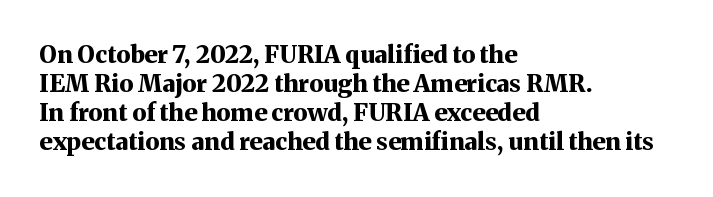
{"italic": "no", "bold": "yes", "underline": "no", "align": "left", "line_spacing_ratio": 1.21, "letter_spacing": "normal", "letter_spacing_em": 0.0, "glyph_px": 24}
